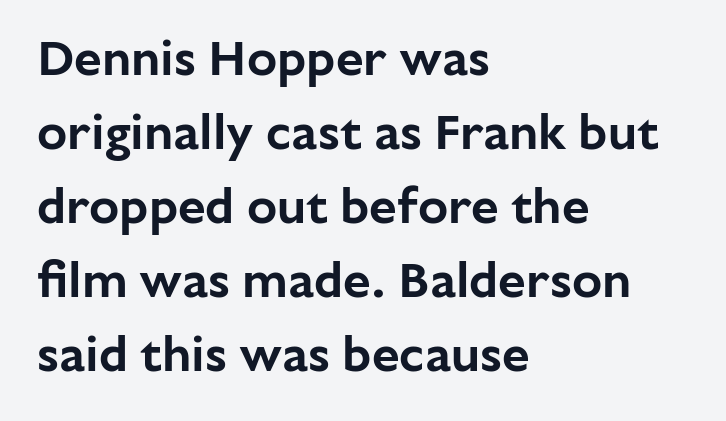
The type sits square on the baseline with zero lean. Words float on clear page, feet unadorned. Is there much room between lines? A standard amount, neither cramped nor airy. A typesetter would call this proportional, since set widths differ per character. Tracking here is standard; glyphs follow each other at the usual distance. Layout note: lines flush left.
